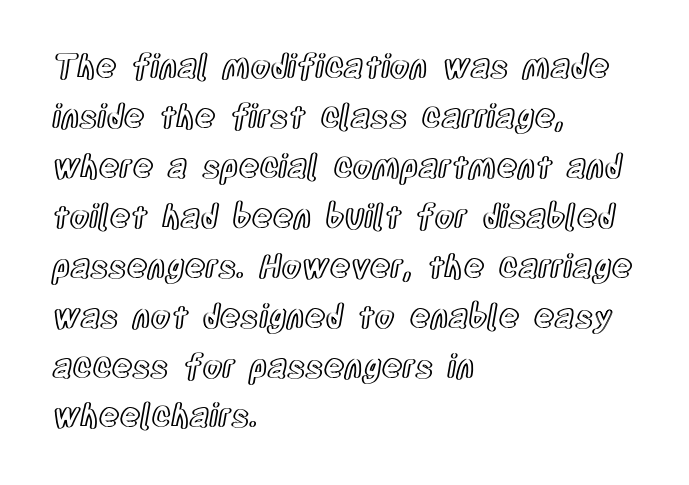
Q: Is the text italic (slanted)? A: Yes.
Q: Is the text underlined? A: No.
Q: How is the paragraph aligned? A: Left-aligned.
Q: Is the spacing between letters normal or unusually wide? A: Normal.
Q: Is the spacing between lines tight, normal or loose? A: Normal.
Q: Width (condensed, normal, or wide)? A: Condensed.
Q: x-height? A: Large.
Q: Monospaced? A: No.
